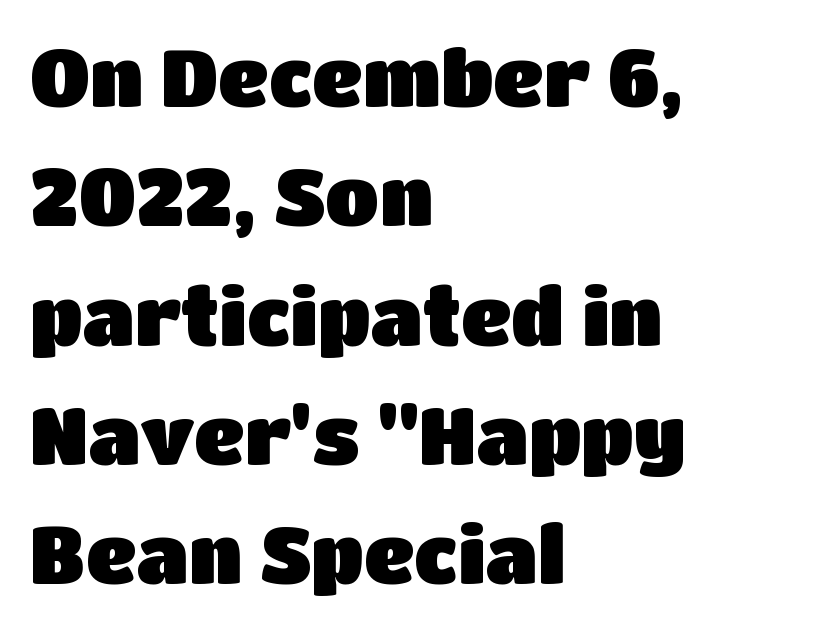
{"serif": "no", "italic": "no", "width": "normal", "stroke_contrast": "low", "x_height": "large", "monospaced": "no", "underline": "no", "align": "left", "line_spacing": "normal", "line_spacing_ratio": 1.51, "letter_spacing": "normal", "letter_spacing_em": 0.0, "glyph_px": 79}
